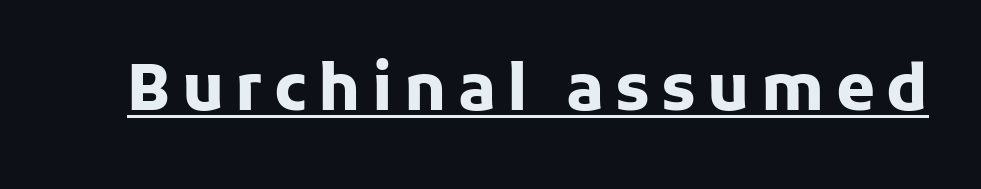
{"serif": "no", "italic": "no", "bold": "yes", "weight": "heavy", "width": "normal", "stroke_contrast": "low", "x_height": "medium", "monospaced": "no", "underline": "yes", "glyph_px": 63}
